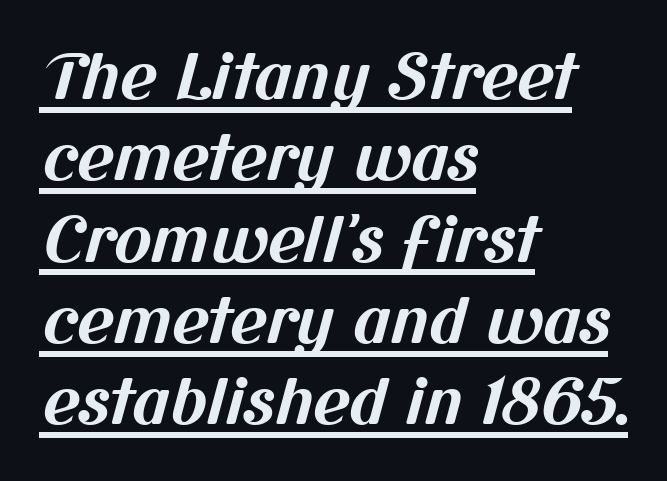
Q: Is the text bold? A: Yes.
Q: Is the typeface a serif or a sans-serif typeface? A: Sans-serif.
Q: Is the text underlined? A: Yes.
Q: How is the paragraph aligned? A: Left-aligned.
Q: Is the spacing between letters normal or unusually wide? A: Normal.
Q: Is the spacing between lines tight, normal or loose? A: Normal.
Q: Width (condensed, normal, or wide)? A: Normal.
Q: Stroke contrast? A: Medium.
Q: x-height? A: Medium.
Q: Monospaced? A: No.
